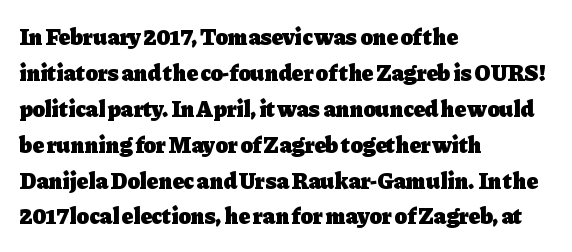
Q: Is the text bold? A: Yes.
Q: Is the text italic (slanted)? A: No, it is upright.
Q: Is the text underlined? A: No.
Q: How is the paragraph aligned? A: Left-aligned.
Q: Is the spacing between letters normal or unusually wide? A: Normal.
Q: Is the spacing between lines tight, normal or loose? A: Normal.
